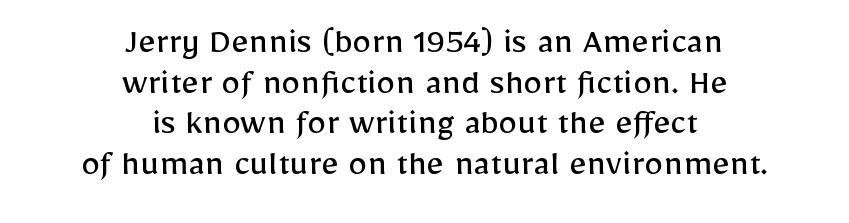
Q: Is the text bold? A: No.
Q: Is the text italic (slanted)? A: No, it is upright.
Q: Is the typeface a serif or a sans-serif typeface? A: Sans-serif.
Q: Is the text underlined? A: No.
Q: How is the paragraph aligned? A: Centered.
Q: Is the spacing between letters normal or unusually wide? A: Normal.
Q: Is the spacing between lines tight, normal or loose? A: Tight.
Q: Width (condensed, normal, or wide)? A: Normal.
Q: Stroke contrast? A: Low.
Q: x-height? A: Medium.
Q: Monospaced? A: No.
